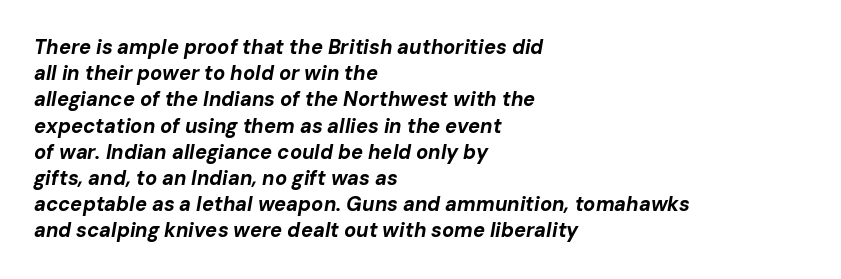
{"italic": "yes", "lean": "right", "slant_degrees": 10, "bold": "yes", "underline": "no", "align": "left", "line_spacing": "normal", "line_spacing_ratio": 1.31, "letter_spacing": "normal", "letter_spacing_em": 0.0, "glyph_px": 20}
